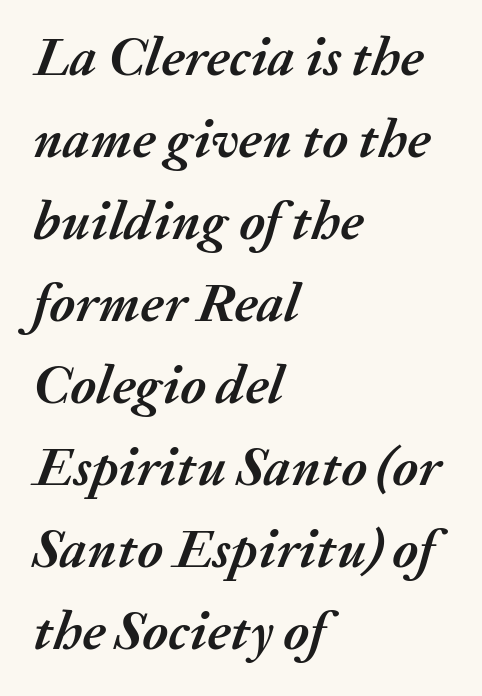
The image shows 55 px semibold type, italic (leaning right); set left-aligned, normal line spacing (1.49x), normal letter spacing, not underlined; medium stroke contrast and a medium x-height.
